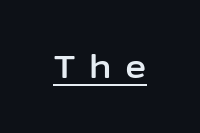
Characters remain perfectly vertical along every line. Spacing verdict: proportional, widths tailored to each character. The rendering uses the underline text-decoration. Glyph-to-glyph distance is far greater than everyday printed text.
